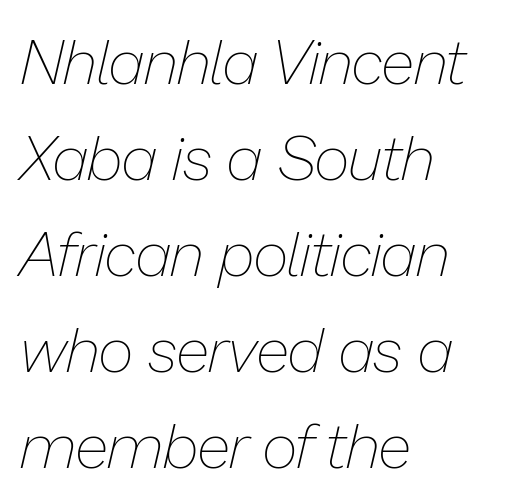
Each letter keeps its own natural width here, so spacing adapts to shape. Rule under the text: the space is simply empty. A classic flush-left, rag-right setting is used for this passage. Standard letterfit; no display-style spreading of the glyphs.
